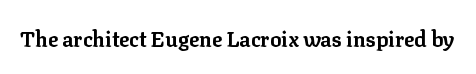
The image shows 21 px bold type, upright; set normal letter spacing, not underlined.
